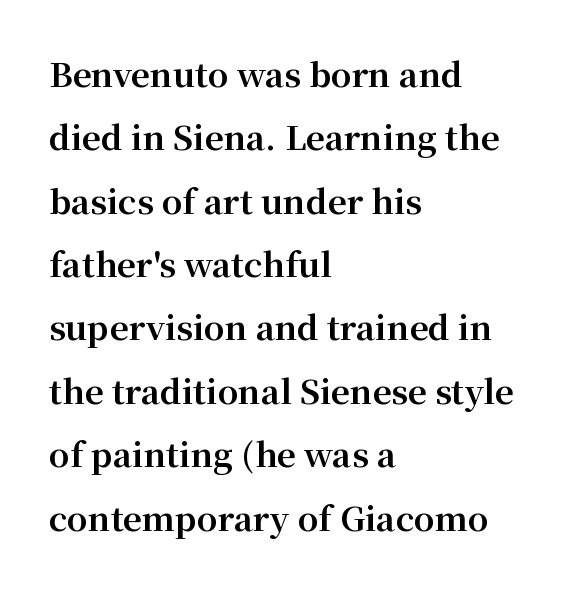
The image shows 33 px bold serif type, upright; set left-aligned, loose line spacing (1.92x), normal letter spacing, not underlined; medium stroke contrast and a medium x-height.
